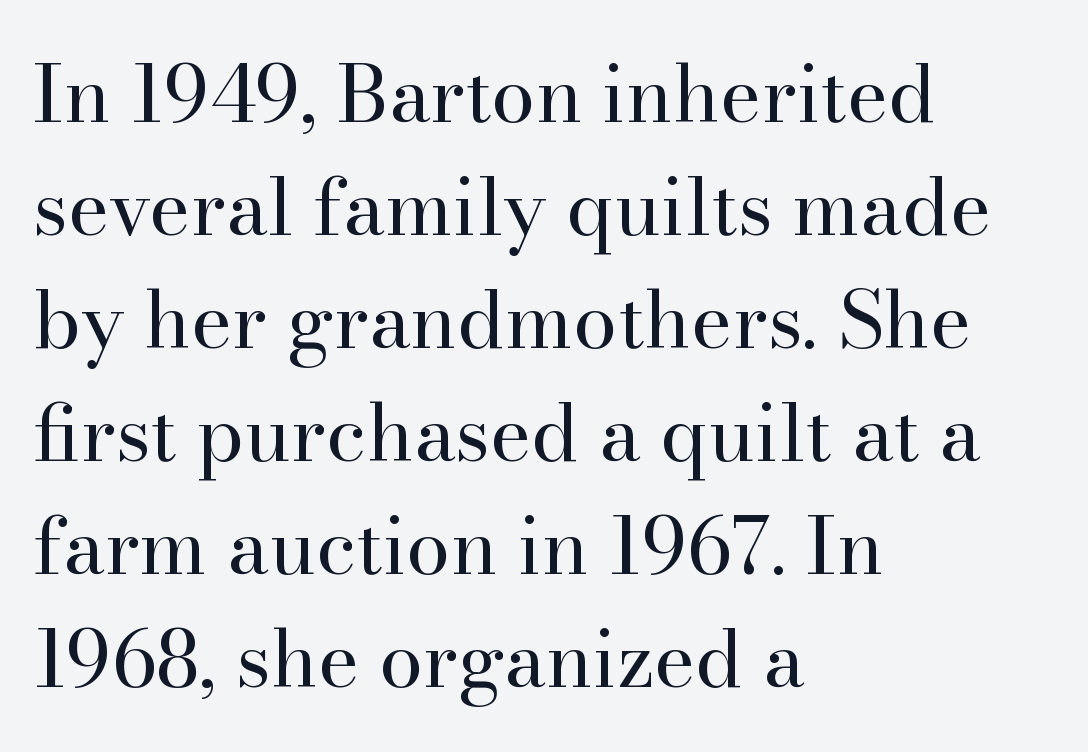
Q: Is the text bold? A: No.
Q: Is the text italic (slanted)? A: No, it is upright.
Q: Is the typeface a serif or a sans-serif typeface? A: Serif.
Q: Is the text underlined? A: No.
Q: How is the paragraph aligned? A: Left-aligned.
Q: Is the spacing between letters normal or unusually wide? A: Normal.
Q: Is the spacing between lines tight, normal or loose? A: Normal.
Q: Width (condensed, normal, or wide)? A: Normal.
Q: Stroke contrast? A: High.
Q: x-height? A: Small.
Q: Monospaced? A: No.
